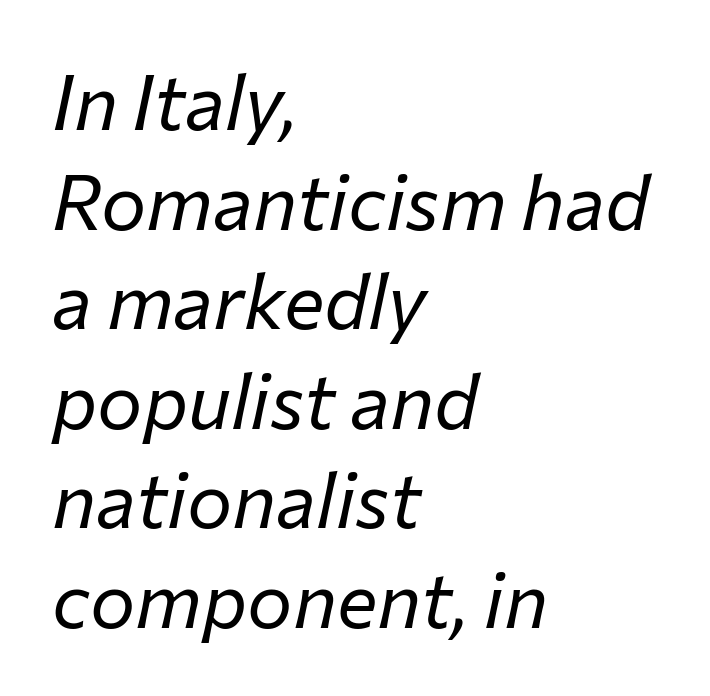
{"italic": "yes", "lean": "right", "slant_degrees": 12, "bold": "no", "weight": "regular", "width": "normal", "stroke_contrast": "low", "x_height": "medium", "monospaced": "no", "underline": "no", "align": "left", "line_spacing": "normal", "line_spacing_ratio": 1.31, "letter_spacing": "normal", "letter_spacing_em": 0.0, "glyph_px": 76}
